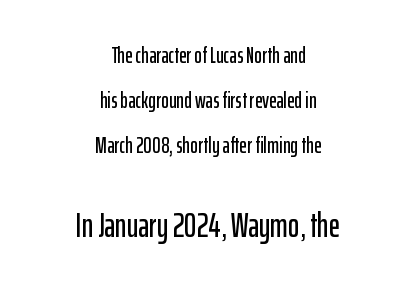
Q: Is the text italic (slanted)? A: No, it is upright.
Q: Is the typeface a serif or a sans-serif typeface? A: Sans-serif.
Q: Is the text underlined? A: No.
Q: How is the paragraph aligned? A: Centered.
Q: Is the spacing between letters normal or unusually wide? A: Normal.
Q: Is the spacing between lines tight, normal or loose? A: Loose.
Q: Which block of text is set in a larger size, the first (top) or the second (bottom)? A: The second (bottom) one.
Q: Width (condensed, normal, or wide)? A: Condensed.
Q: Stroke contrast? A: Low.
Q: x-height? A: Medium.
Q: Monospaced? A: No.
